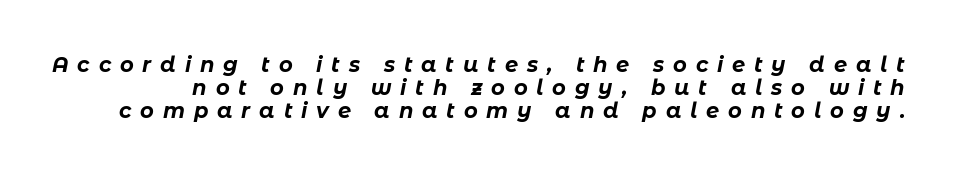
Plain, unruled lines of type. An italicized treatment has been applied to the whole sample. Tightly led — the rows are bunched. Plenty of ink on the page — the face is bold.
